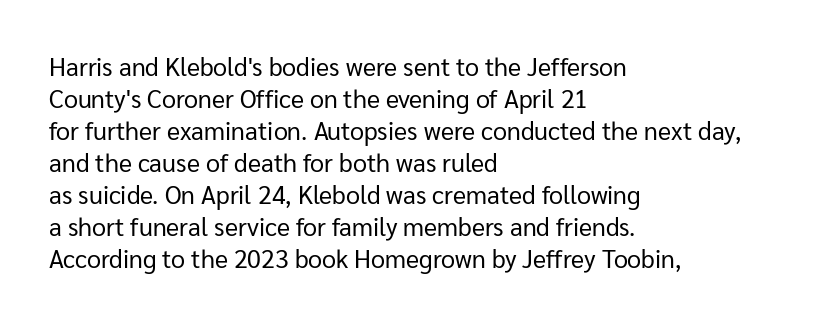
{"italic": "no", "bold": "no", "underline": "no", "align": "left", "line_spacing": "normal", "line_spacing_ratio": 1.28, "letter_spacing": "normal", "letter_spacing_em": 0.0, "glyph_px": 25}
